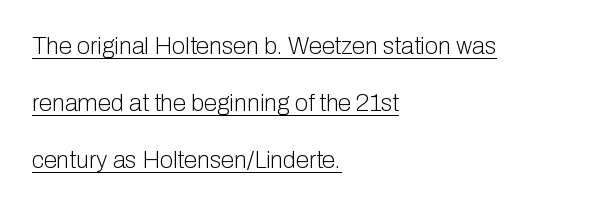
Q: Is the text bold? A: No.
Q: Is the text italic (slanted)? A: No, it is upright.
Q: Is the text underlined? A: Yes.
Q: How is the paragraph aligned? A: Left-aligned.
Q: Is the spacing between letters normal or unusually wide? A: Normal.
Q: Is the spacing between lines tight, normal or loose? A: Loose.
